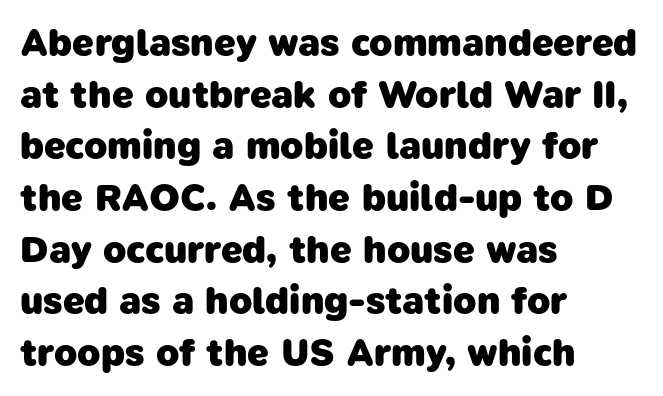
{"serif": "no", "bold": "yes", "weight": "heavy", "width": "normal", "stroke_contrast": "low", "x_height": "medium", "monospaced": "no", "underline": "no", "align": "left", "line_spacing": "normal", "line_spacing_ratio": 1.36, "letter_spacing": "normal", "letter_spacing_em": 0.0, "glyph_px": 38}
